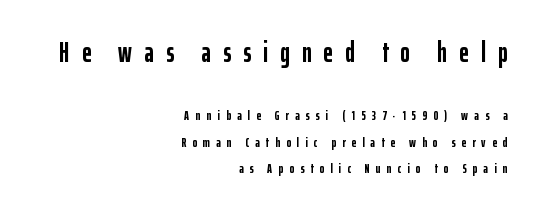
The image shows 28 px semibold, condensed sans-serif type, upright; set right-aligned, line spacing 1.86x, unusually wide letter spacing (+0.44 em), not underlined; the first (top) block is 2.0x larger; low stroke contrast and a medium x-height.
